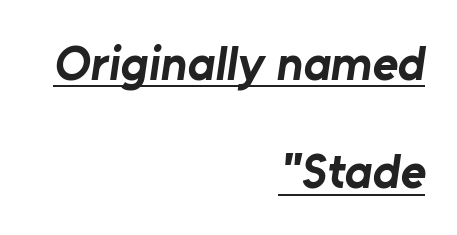
The image shows 49 px bold sans-serif type; set right-aligned, loose line spacing (2.21x), normal letter spacing, underlined; low stroke contrast and a medium x-height.
